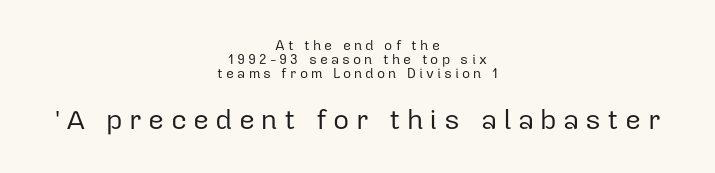
{"serif": "no", "italic": "no", "bold": "no", "weight": "regular", "width": "normal", "stroke_contrast": "low", "x_height": "medium", "monospaced": "no", "underline": "no", "align": "center", "line_spacing": "tight", "line_spacing_ratio": 1.01, "letter_spacing": "wide", "letter_spacing_em": 0.22, "larger_block": "second", "size_ratio": 2.0, "glyph_px": 28}
